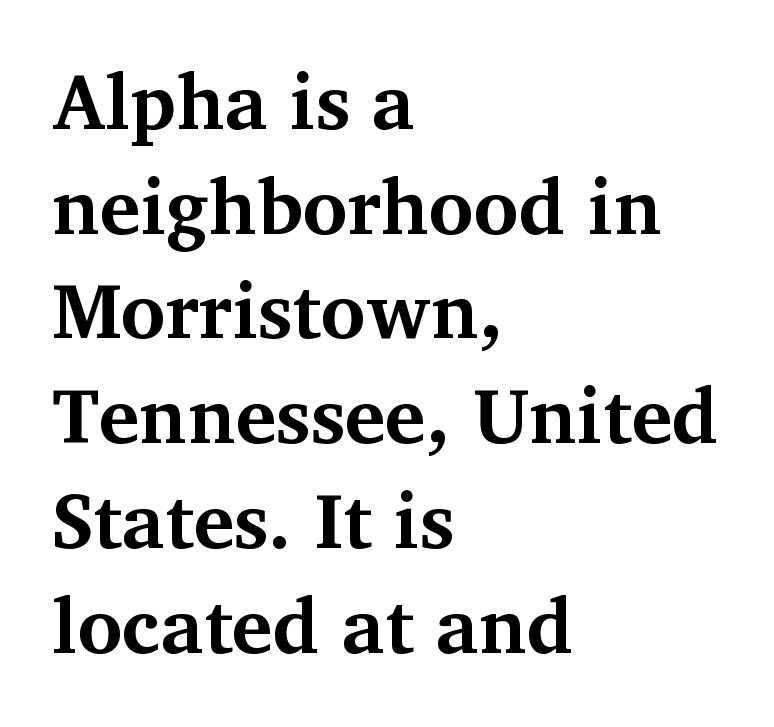
{"serif": "yes", "italic": "no", "bold": "yes", "weight": "bold", "width": "normal", "stroke_contrast": "medium", "x_height": "medium", "monospaced": "no", "underline": "no", "align": "left", "line_spacing": "normal", "line_spacing_ratio": 1.36, "letter_spacing": "normal", "letter_spacing_em": 0.0, "glyph_px": 77}
